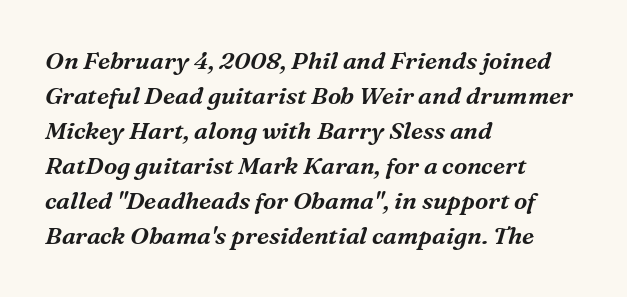
The image shows 24 px text type, italic (leaning right); set left-aligned, normal line spacing (1.46x), normal letter spacing, not underlined.
